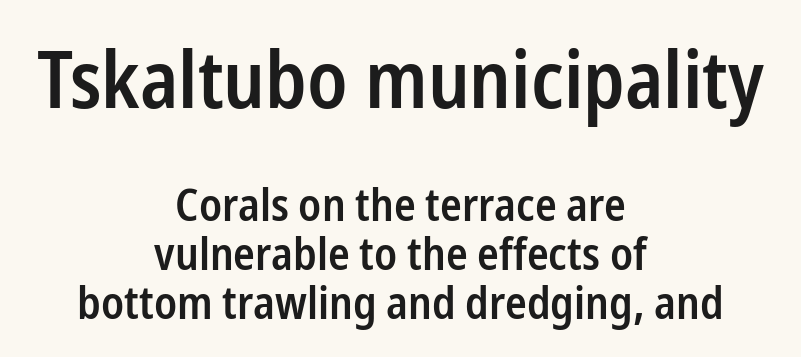
{"serif": "no", "italic": "no", "bold": "semi", "weight": "semibold", "width": "condensed", "stroke_contrast": "low", "x_height": "medium", "monospaced": "no", "underline": "no", "align": "center", "line_spacing": "tight", "line_spacing_ratio": 1.09, "letter_spacing": "normal", "letter_spacing_em": 0.0, "larger_block": "first", "size_ratio": 1.76, "glyph_px": 79}
